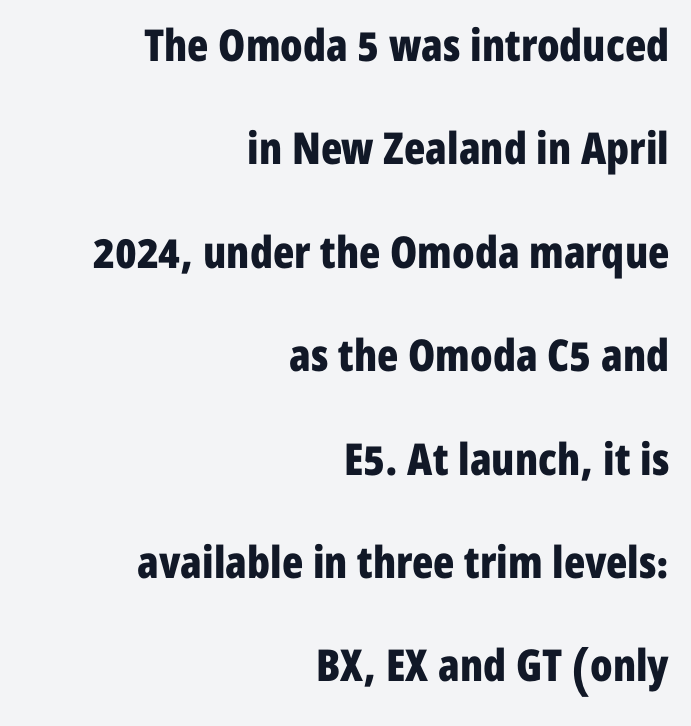
Q: Is the text bold? A: Yes.
Q: Is the text italic (slanted)? A: No, it is upright.
Q: Is the typeface a serif or a sans-serif typeface? A: Sans-serif.
Q: Is the text underlined? A: No.
Q: How is the paragraph aligned? A: Right-aligned.
Q: Is the spacing between letters normal or unusually wide? A: Normal.
Q: Is the spacing between lines tight, normal or loose? A: Loose.
Q: Width (condensed, normal, or wide)? A: Condensed.
Q: Stroke contrast? A: Low.
Q: x-height? A: Medium.
Q: Monospaced? A: No.
